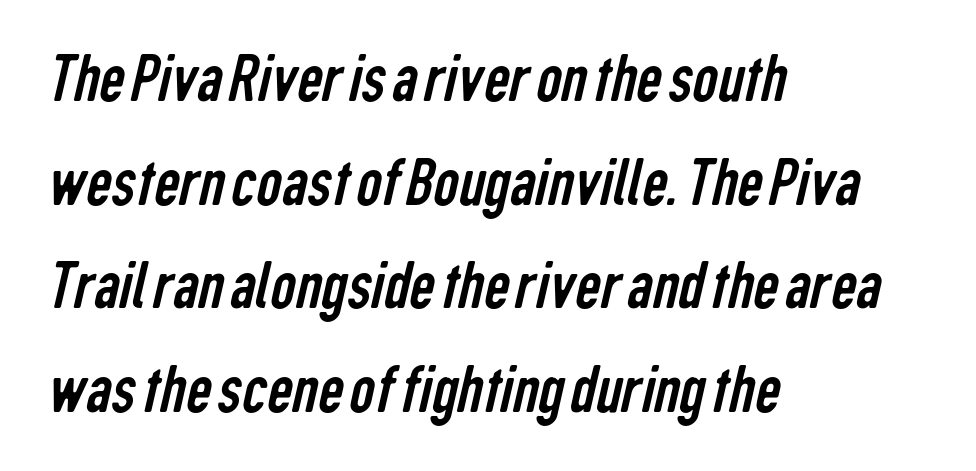
{"serif": "no", "bold": "no", "weight": "regular", "width": "condensed", "stroke_contrast": "low", "x_height": "medium", "monospaced": "no", "underline": "no", "align": "left", "line_spacing": "normal", "line_spacing_ratio": 1.46, "letter_spacing": "normal", "letter_spacing_em": 0.0, "glyph_px": 71}
